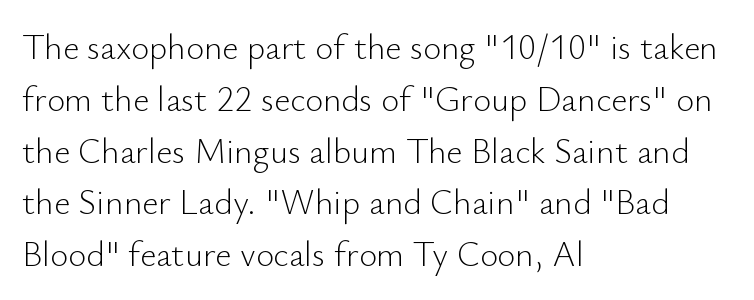
Q: Is the text bold? A: No.
Q: Is the text italic (slanted)? A: No, it is upright.
Q: Is the typeface a serif or a sans-serif typeface? A: Sans-serif.
Q: Is the text underlined? A: No.
Q: How is the paragraph aligned? A: Left-aligned.
Q: Is the spacing between letters normal or unusually wide? A: Normal.
Q: Is the spacing between lines tight, normal or loose? A: Normal.
Q: Width (condensed, normal, or wide)? A: Normal.
Q: Stroke contrast? A: Low.
Q: x-height? A: Small.
Q: Monospaced? A: No.
